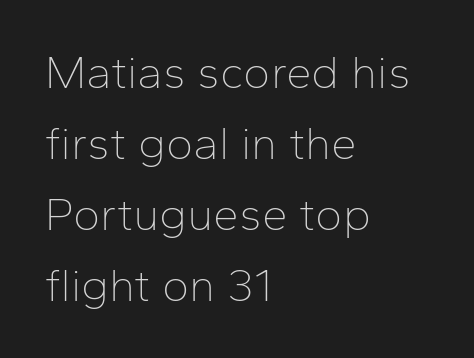
The image shows 46 px thin sans-serif type, upright; set left-aligned, normal line spacing (1.54x), normal letter spacing, not underlined; low stroke contrast and a medium x-height.
